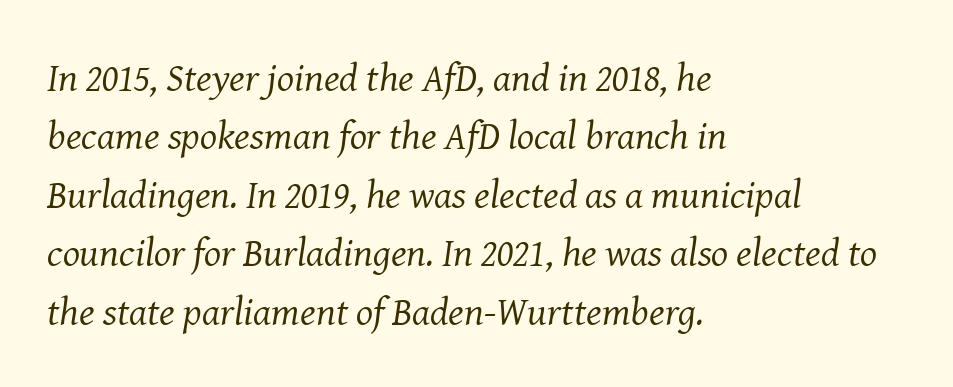
{"serif": "yes", "italic": "yes", "lean": "right", "slant_degrees": 8, "bold": "no", "weight": "regular", "width": "normal", "stroke_contrast": "medium", "x_height": "medium", "monospaced": "no", "underline": "no", "align": "left", "line_spacing": "normal", "line_spacing_ratio": 1.46, "letter_spacing": "normal", "letter_spacing_em": 0.0, "glyph_px": 40}
